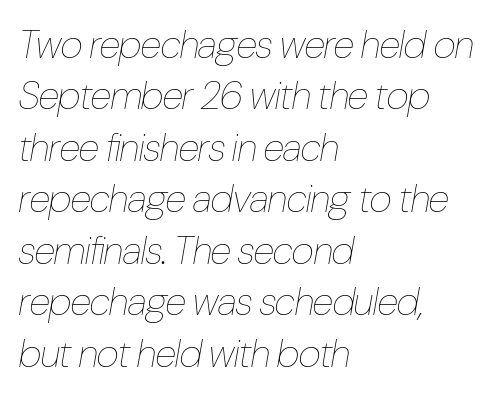
Q: Is the text bold? A: No.
Q: Is the text italic (slanted)? A: Yes, it leans right by about 10 degrees.
Q: Is the text underlined? A: No.
Q: How is the paragraph aligned? A: Left-aligned.
Q: Is the spacing between letters normal or unusually wide? A: Normal.
Q: Is the spacing between lines tight, normal or loose? A: Normal.
Q: Width (condensed, normal, or wide)? A: Condensed.
Q: Stroke contrast? A: Low.
Q: x-height? A: Medium.
Q: Monospaced? A: No.
